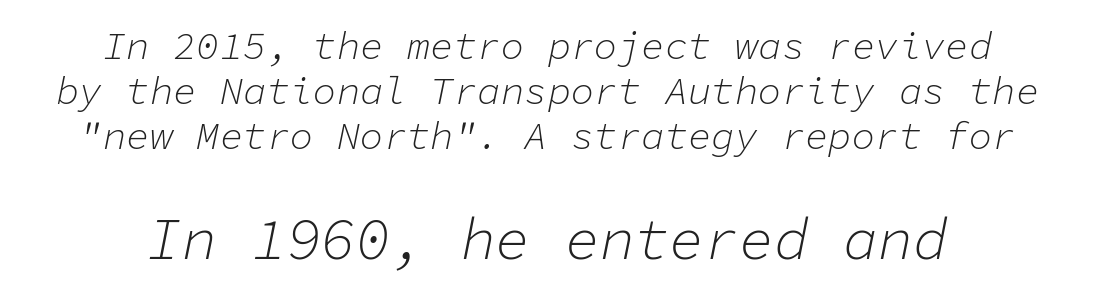
Q: Is the text bold? A: No.
Q: Is the text italic (slanted)? A: Yes, it leans right by about 11 degrees.
Q: Is the text underlined? A: No.
Q: How is the paragraph aligned? A: Centered.
Q: Is the spacing between letters normal or unusually wide? A: Normal.
Q: Is the spacing between lines tight, normal or loose? A: Tight.
Q: Which block of text is set in a larger size, the first (top) or the second (bottom)? A: The second (bottom) one.
Q: Width (condensed, normal, or wide)? A: Normal.
Q: Stroke contrast? A: Low.
Q: x-height? A: Medium.
Q: Monospaced? A: Yes.
